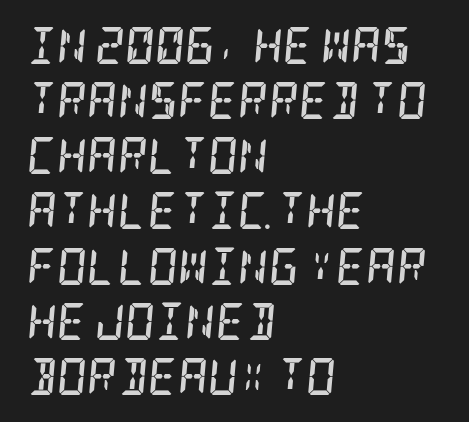
{"serif": "yes", "italic": "yes", "lean": "right", "slant_degrees": 5, "bold": "yes", "weight": "semibold", "width": "condensed", "stroke_contrast": "low", "x_height": "large", "underline": "no", "align": "left", "line_spacing": "normal", "line_spacing_ratio": 1.49, "letter_spacing": "normal", "letter_spacing_em": 0.0, "glyph_px": 37}
